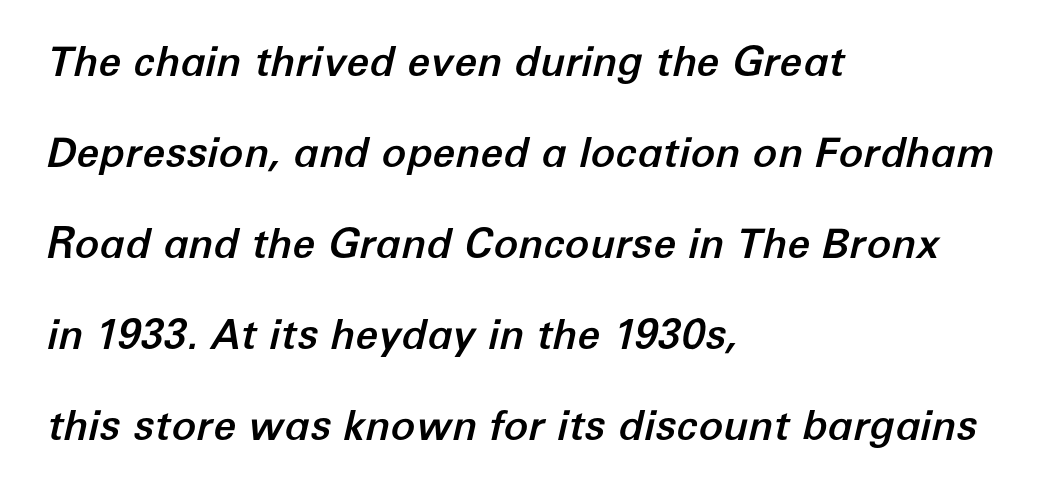
Q: Is the text italic (slanted)? A: Yes, it leans right by about 12 degrees.
Q: Is the text underlined? A: No.
Q: How is the paragraph aligned? A: Left-aligned.
Q: Is the spacing between letters normal or unusually wide? A: Normal.
Q: Is the spacing between lines tight, normal or loose? A: Loose.
Q: Width (condensed, normal, or wide)? A: Normal.
Q: Stroke contrast? A: Low.
Q: x-height? A: Medium.
Q: Monospaced? A: No.
